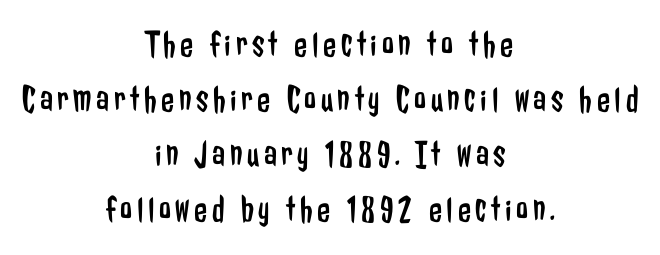
Q: Is the text bold? A: No.
Q: Is the text italic (slanted)? A: No, it is upright.
Q: Is the typeface a serif or a sans-serif typeface? A: Sans-serif.
Q: Is the text underlined? A: No.
Q: How is the paragraph aligned? A: Centered.
Q: Is the spacing between lines tight, normal or loose? A: Normal.
Q: Width (condensed, normal, or wide)? A: Condensed.
Q: Stroke contrast? A: Low.
Q: x-height? A: Medium.
Q: Monospaced? A: No.
